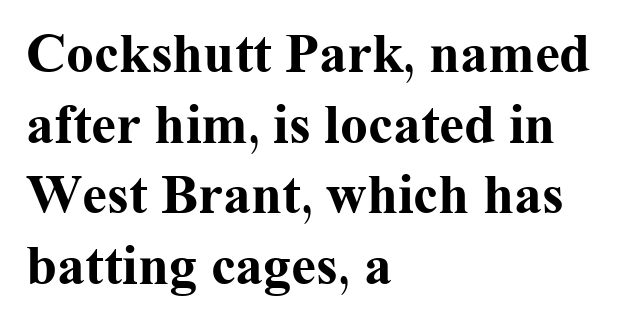
{"serif": "yes", "italic": "no", "bold": "yes", "weight": "bold", "width": "normal", "stroke_contrast": "medium", "x_height": "medium", "monospaced": "no", "underline": "no", "align": "left", "line_spacing": "normal", "line_spacing_ratio": 1.26, "letter_spacing": "normal", "letter_spacing_em": 0.0, "glyph_px": 56}
